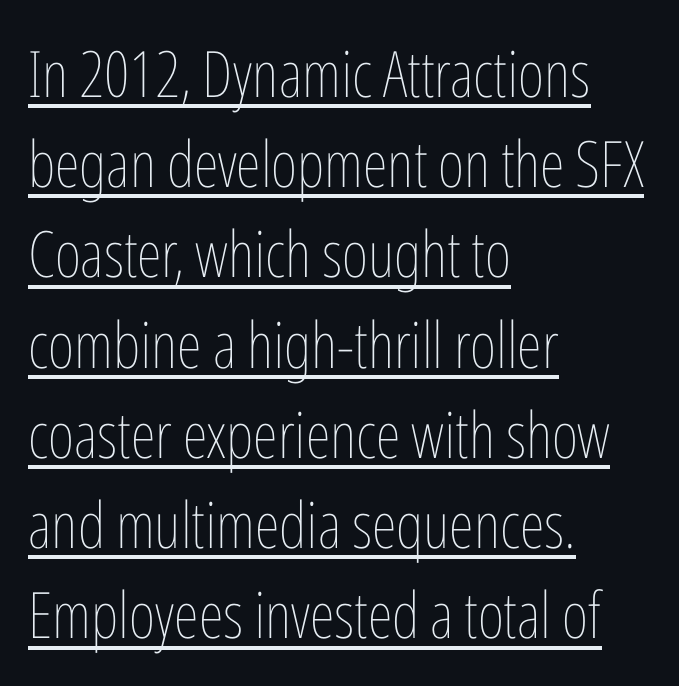
{"italic": "no", "bold": "no", "weight": "thin", "width": "condensed", "stroke_contrast": "low", "x_height": "medium", "monospaced": "no", "underline": "yes", "align": "left", "line_spacing": "normal", "line_spacing_ratio": 1.41, "letter_spacing": "normal", "letter_spacing_em": 0.0, "glyph_px": 64}
